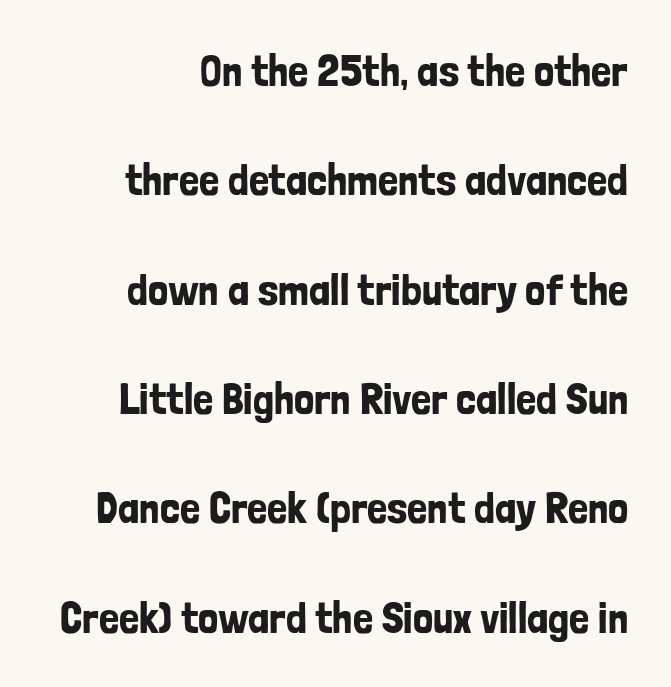
Q: Is the text italic (slanted)? A: No, it is upright.
Q: Is the typeface a serif or a sans-serif typeface? A: Sans-serif.
Q: Is the text underlined? A: No.
Q: Is the spacing between letters normal or unusually wide? A: Normal.
Q: Is the spacing between lines tight, normal or loose? A: Loose.
Q: Width (condensed, normal, or wide)? A: Condensed.
Q: Stroke contrast? A: Low.
Q: x-height? A: Medium.
Q: Monospaced? A: No.
